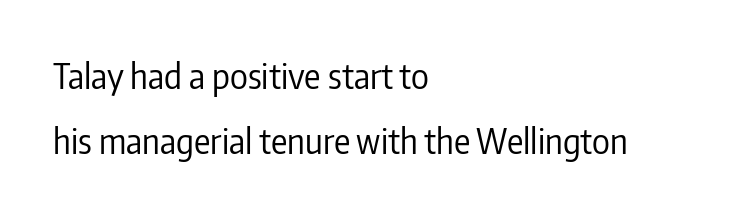
{"serif": "no", "italic": "no", "bold": "no", "weight": "regular", "width": "condensed", "stroke_contrast": "low", "x_height": "medium", "monospaced": "no", "underline": "no", "align": "left", "line_spacing": "loose", "line_spacing_ratio": 1.9, "letter_spacing": "normal", "letter_spacing_em": 0.0, "glyph_px": 34}
